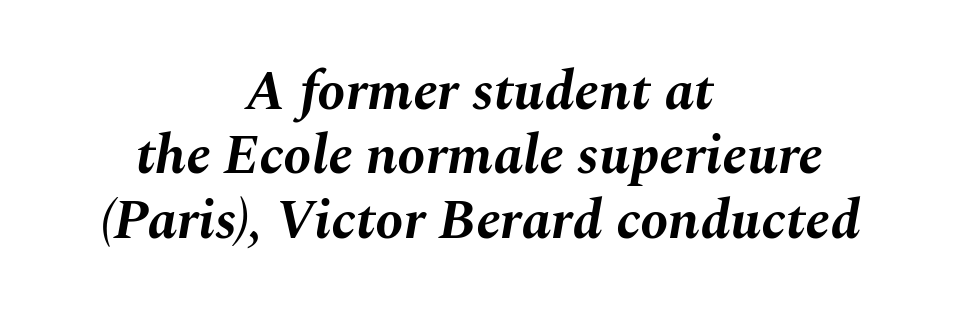
Q: Is the text bold? A: Yes.
Q: Is the text italic (slanted)? A: Yes, it leans right by about 10 degrees.
Q: Is the text underlined? A: No.
Q: How is the paragraph aligned? A: Centered.
Q: Is the spacing between letters normal or unusually wide? A: Normal.
Q: Is the spacing between lines tight, normal or loose? A: Tight.
Q: Width (condensed, normal, or wide)? A: Normal.
Q: Stroke contrast? A: Medium.
Q: x-height? A: Medium.
Q: Monospaced? A: No.
